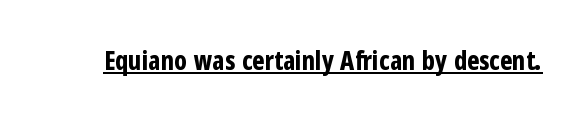
The image shows 26 px bold type, upright; set normal letter spacing, underlined.
